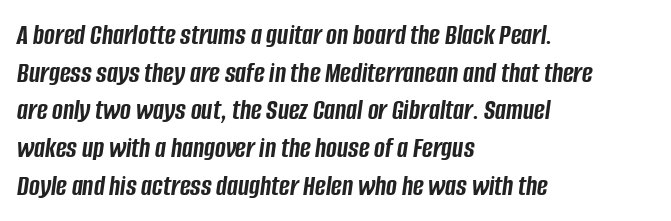
Q: Is the text bold? A: Yes.
Q: Is the text italic (slanted)? A: Yes, it leans right by about 8 degrees.
Q: Is the text underlined? A: No.
Q: How is the paragraph aligned? A: Left-aligned.
Q: Is the spacing between letters normal or unusually wide? A: Normal.
Q: Is the spacing between lines tight, normal or loose? A: Normal.
Q: Width (condensed, normal, or wide)? A: Condensed.
Q: Stroke contrast? A: Low.
Q: x-height? A: Large.
Q: Monospaced? A: No.
